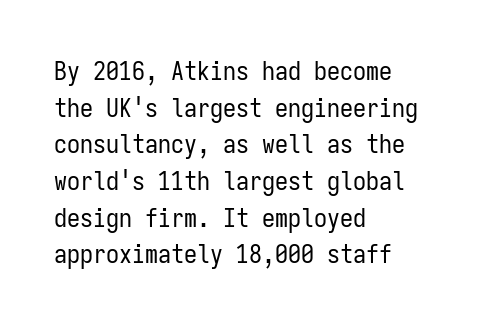
In CSS terms this would be text-align: left. The words here are not underlined. The font is comparable to plain body text, perhaps lighter. Every character sits straight up, as roman type does. The vertical gap from one line to the next is medium. Compared with typical body copy, the letter spacing here is the same.
